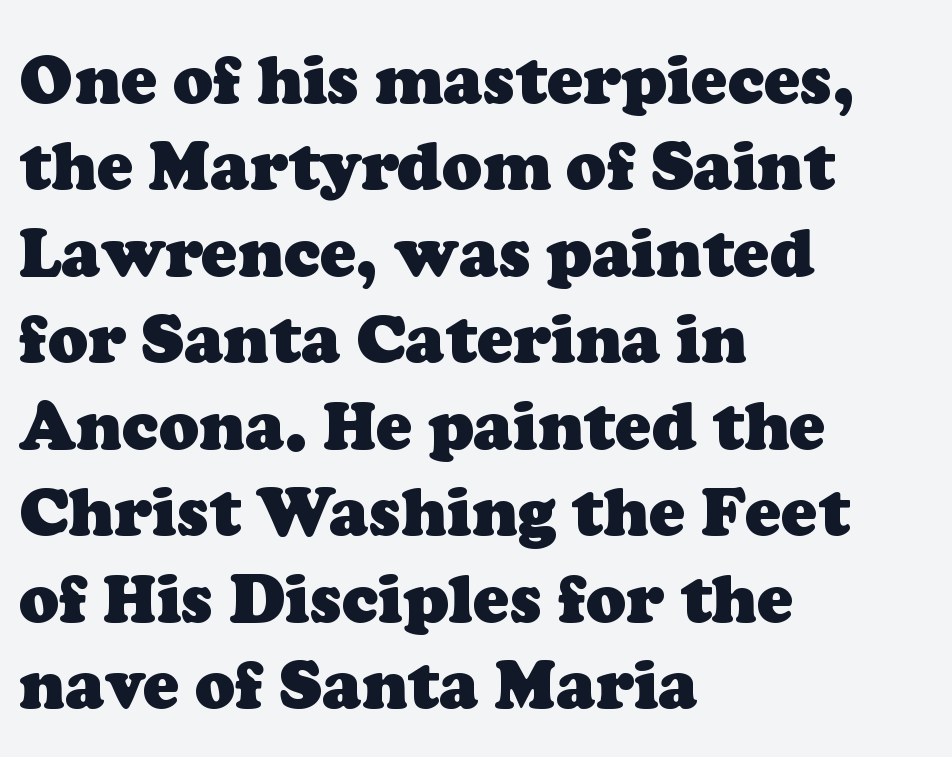
Q: Is the text bold? A: Yes.
Q: Is the typeface a serif or a sans-serif typeface? A: Serif.
Q: Is the text underlined? A: No.
Q: How is the paragraph aligned? A: Left-aligned.
Q: Is the spacing between letters normal or unusually wide? A: Normal.
Q: Is the spacing between lines tight, normal or loose? A: Normal.
Q: Width (condensed, normal, or wide)? A: Normal.
Q: Stroke contrast? A: Low.
Q: x-height? A: Medium.
Q: Monospaced? A: No.
